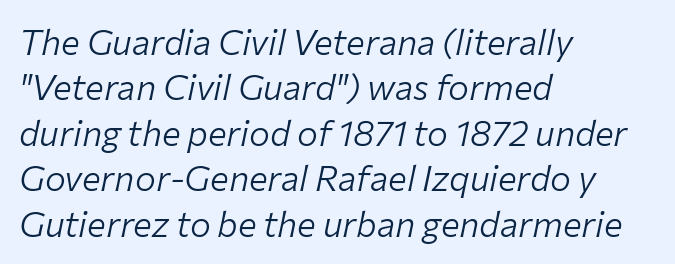
{"italic": "yes", "lean": "right", "slant_degrees": 12, "bold": "no", "weight": "light", "width": "normal", "stroke_contrast": "low", "x_height": "medium", "monospaced": "no", "underline": "no", "align": "left", "line_spacing": "normal", "line_spacing_ratio": 1.3, "letter_spacing": "normal", "letter_spacing_em": 0.0, "glyph_px": 35}
